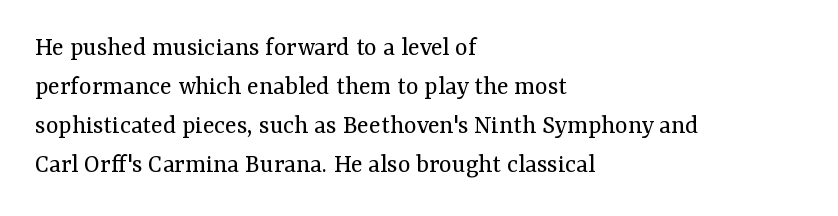
{"italic": "no", "bold": "no", "underline": "no", "align": "left", "line_spacing": "normal", "line_spacing_ratio": 1.45, "letter_spacing": "normal", "letter_spacing_em": 0.0, "glyph_px": 27}
